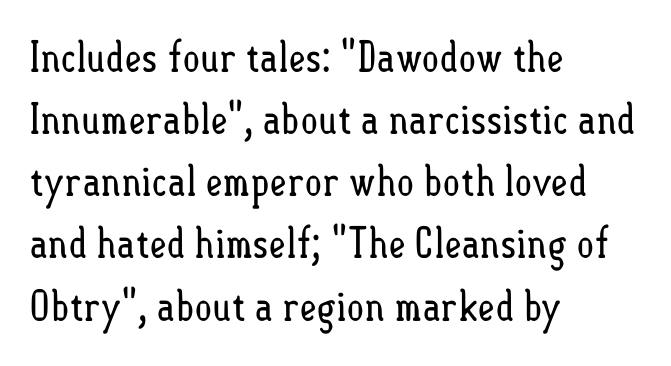
Q: Is the text bold? A: No.
Q: Is the text italic (slanted)? A: No, it is upright.
Q: Is the text underlined? A: No.
Q: How is the paragraph aligned? A: Left-aligned.
Q: Is the spacing between letters normal or unusually wide? A: Normal.
Q: Is the spacing between lines tight, normal or loose? A: Normal.
Q: Width (condensed, normal, or wide)? A: Condensed.
Q: Stroke contrast? A: Low.
Q: x-height? A: Small.
Q: Monospaced? A: No.
